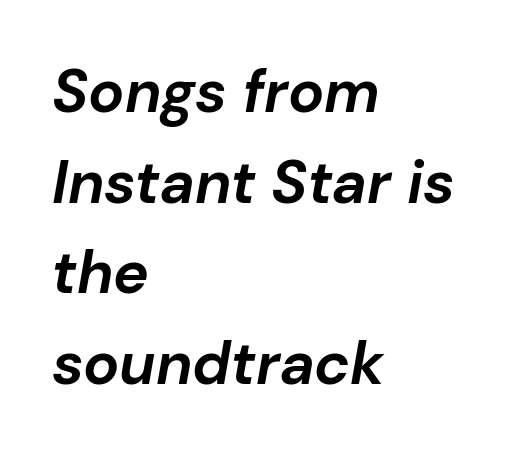
The setting favours the left margin, as ordinary paragraphs usually do. The rendering keeps characters at their native spacing. How heavy is the stroke? Heavy — this is a bold. The passage shown is typed in a proportional face where columns would drift.
